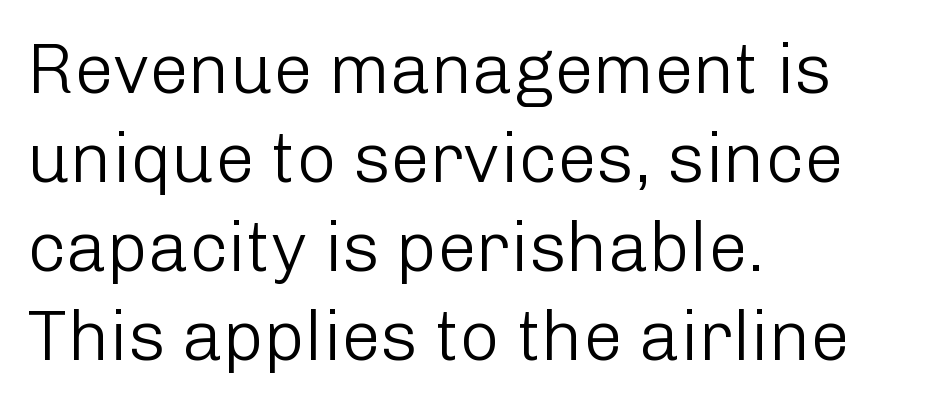
{"serif": "no", "italic": "no", "bold": "no", "weight": "light", "width": "normal", "stroke_contrast": "low", "x_height": "medium", "monospaced": "no", "underline": "no", "align": "left", "line_spacing": "normal", "line_spacing_ratio": 1.27, "letter_spacing": "normal", "letter_spacing_em": 0.0, "glyph_px": 70}
